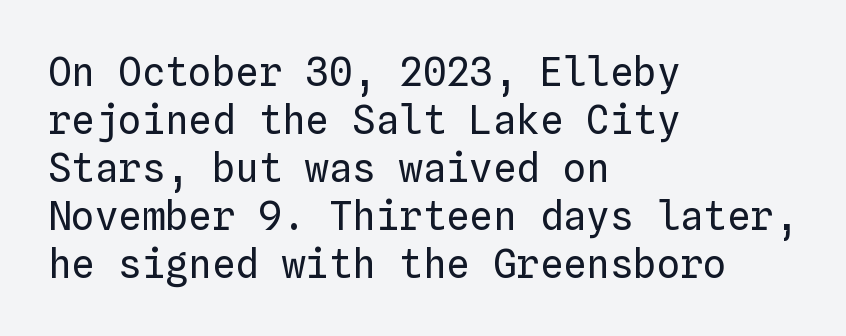
Q: Is the text bold? A: No.
Q: Is the text italic (slanted)? A: No, it is upright.
Q: Is the text underlined? A: No.
Q: How is the paragraph aligned? A: Left-aligned.
Q: Is the spacing between letters normal or unusually wide? A: Normal.
Q: Width (condensed, normal, or wide)? A: Normal.
Q: Stroke contrast? A: Low.
Q: x-height? A: Medium.
Q: Monospaced? A: Yes.
